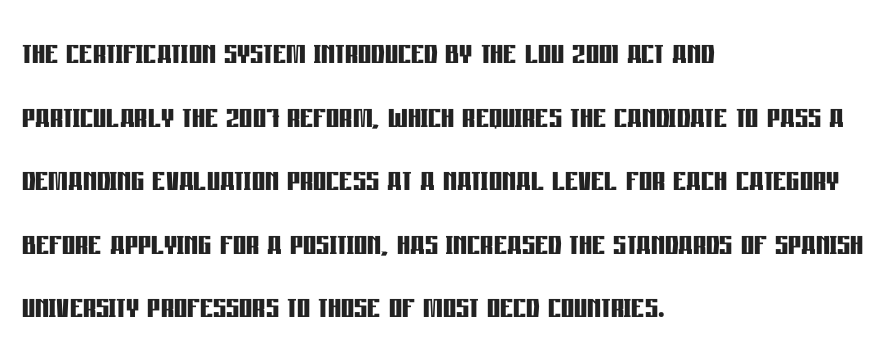
{"serif": "no", "italic": "no", "bold": "yes", "weight": "semibold", "width": "condensed", "stroke_contrast": "low", "x_height": "large", "monospaced": "no", "underline": "no", "align": "left", "line_spacing": "normal", "line_spacing_ratio": 1.55, "letter_spacing": "normal", "letter_spacing_em": 0.0, "glyph_px": 41}
